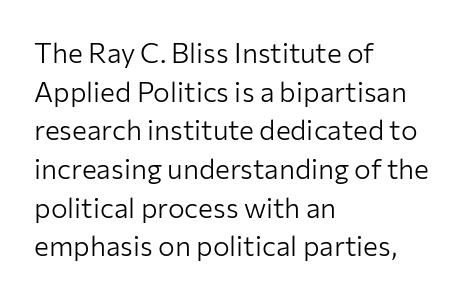
Q: Is the text bold? A: No.
Q: Is the text italic (slanted)? A: No, it is upright.
Q: Is the typeface a serif or a sans-serif typeface? A: Sans-serif.
Q: Is the text underlined? A: No.
Q: How is the paragraph aligned? A: Left-aligned.
Q: Is the spacing between letters normal or unusually wide? A: Normal.
Q: Is the spacing between lines tight, normal or loose? A: Normal.
Q: Width (condensed, normal, or wide)? A: Normal.
Q: Stroke contrast? A: Low.
Q: x-height? A: Medium.
Q: Monospaced? A: No.
